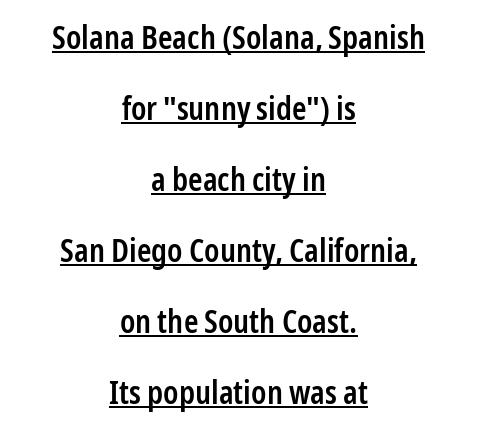
The image shows 33 px semibold, condensed sans-serif type, upright; set centered, loose line spacing (2.15x), normal letter spacing, underlined; low stroke contrast and a medium x-height.
